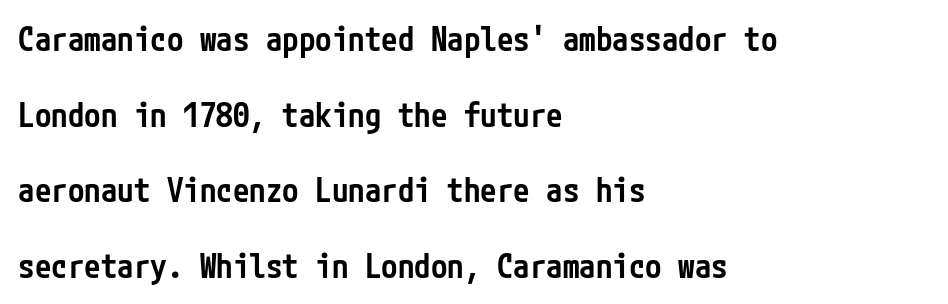
What weight is shown? A semibold, between regular and bold. Type without underlining. Is the block centered? No — it sits flush against the left margin. In terms of leading, this rendering errs on the spacious side. Classification — sans serif. Each word holds together tightly as a unit, with standard inter-letter gaps.
